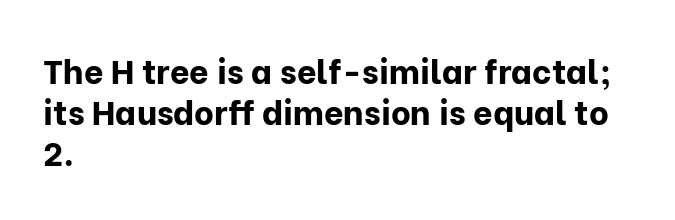
Q: Is the text bold? A: Yes.
Q: Is the text italic (slanted)? A: No, it is upright.
Q: Is the typeface a serif or a sans-serif typeface? A: Sans-serif.
Q: Is the text underlined? A: No.
Q: How is the paragraph aligned? A: Left-aligned.
Q: Is the spacing between letters normal or unusually wide? A: Normal.
Q: Width (condensed, normal, or wide)? A: Normal.
Q: Stroke contrast? A: Low.
Q: x-height? A: Medium.
Q: Monospaced? A: No.
